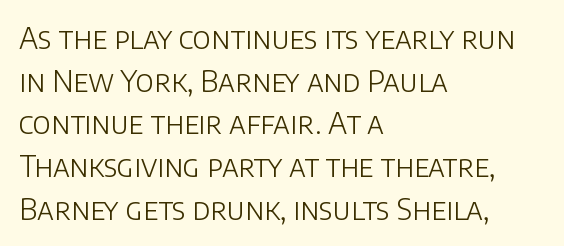
Q: Is the text bold? A: No.
Q: Is the text italic (slanted)? A: No, it is upright.
Q: Is the typeface a serif or a sans-serif typeface? A: Sans-serif.
Q: Is the text underlined? A: No.
Q: How is the paragraph aligned? A: Left-aligned.
Q: Is the spacing between letters normal or unusually wide? A: Normal.
Q: Is the spacing between lines tight, normal or loose? A: Normal.
Q: Width (condensed, normal, or wide)? A: Normal.
Q: Stroke contrast? A: Low.
Q: x-height? A: Large.
Q: Monospaced? A: No.
